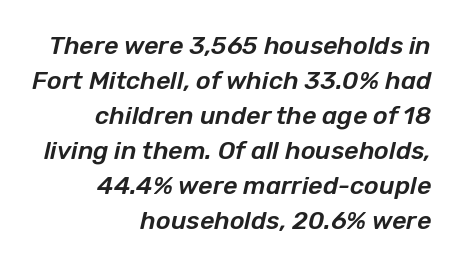
The image shows 25 px text type, italic (leaning right); set right-aligned, normal line spacing (1.4x), normal letter spacing, not underlined.
